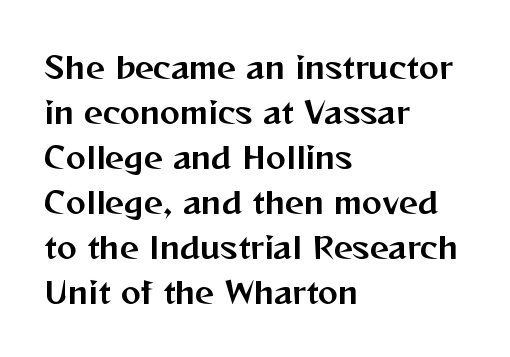
The image shows 30 px sans-serif type, upright; set left-aligned, normal line spacing (1.5x), normal letter spacing, not underlined; medium stroke contrast and a medium x-height.
